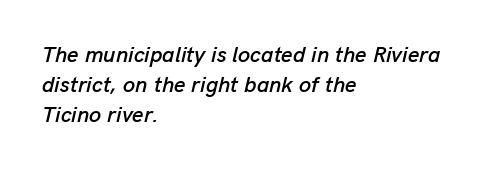
The image shows 22 px text type, italic (leaning right); set left-aligned, normal line spacing (1.36x), normal letter spacing, not underlined.
